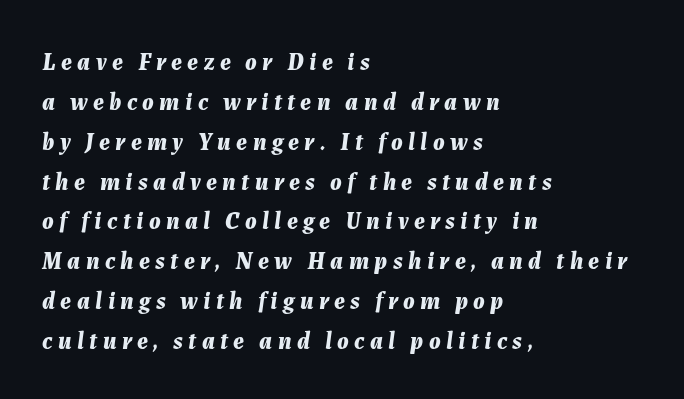
Q: Is the text bold? A: Yes.
Q: Is the text italic (slanted)? A: Yes, it leans right by about 7 degrees.
Q: Is the text underlined? A: No.
Q: How is the paragraph aligned? A: Left-aligned.
Q: Is the spacing between letters normal or unusually wide? A: Unusually wide.
Q: Is the spacing between lines tight, normal or loose? A: Normal.
